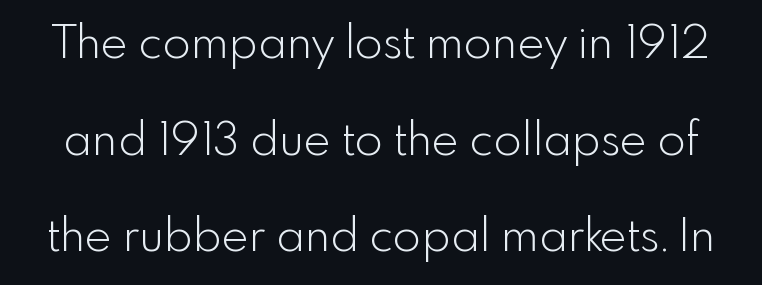
The image shows 46 px light sans-serif type, upright; set loose line spacing (2.1x), normal letter spacing, not underlined; a small x-height.
